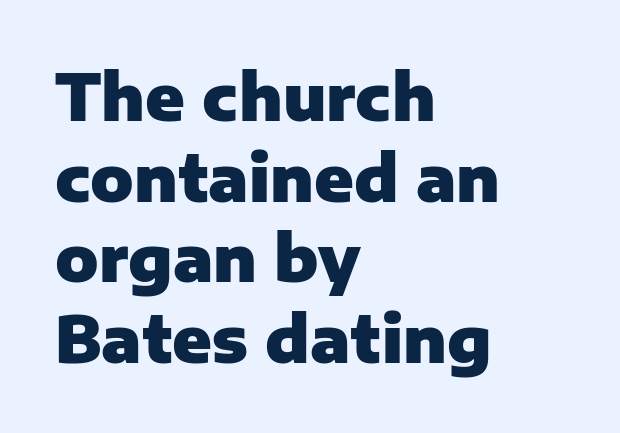
Q: Is the text bold? A: Yes.
Q: Is the text italic (slanted)? A: No, it is upright.
Q: Is the typeface a serif or a sans-serif typeface? A: Sans-serif.
Q: Is the text underlined? A: No.
Q: How is the paragraph aligned? A: Left-aligned.
Q: Is the spacing between letters normal or unusually wide? A: Normal.
Q: Is the spacing between lines tight, normal or loose? A: Normal.
Q: Width (condensed, normal, or wide)? A: Normal.
Q: Stroke contrast? A: Low.
Q: x-height? A: Medium.
Q: Monospaced? A: No.
